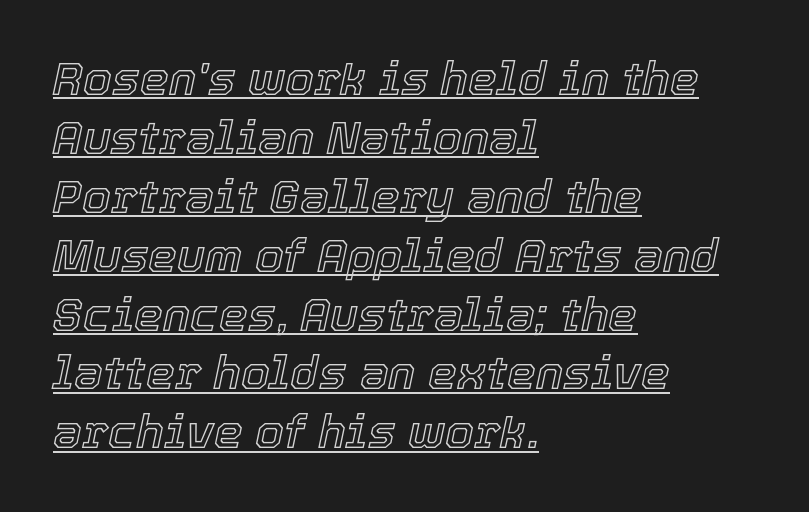
The image shows 46 px text type, italic (leaning right); set left-aligned, normal line spacing (1.28x), normal letter spacing, underlined; a medium x-height.
